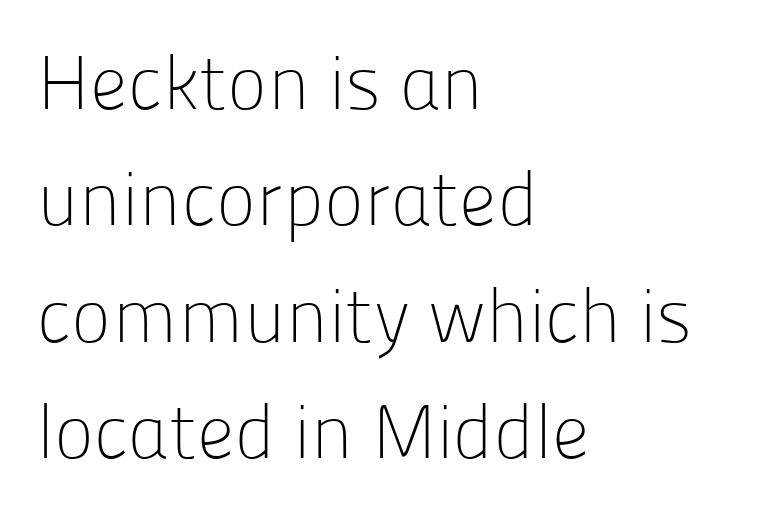
{"serif": "no", "italic": "no", "bold": "no", "weight": "light", "width": "normal", "stroke_contrast": "low", "x_height": "medium", "monospaced": "no", "underline": "no", "align": "left", "line_spacing": "normal", "line_spacing_ratio": 1.53, "letter_spacing": "normal", "letter_spacing_em": 0.0, "glyph_px": 76}
